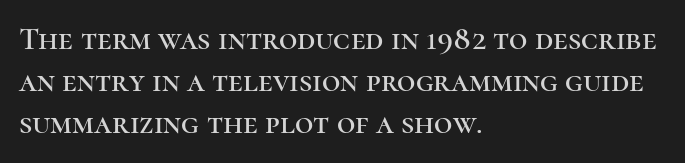
{"serif": "yes", "italic": "no", "width": "normal", "stroke_contrast": "high", "x_height": "medium", "monospaced": "no", "underline": "no", "align": "left", "line_spacing": "normal", "line_spacing_ratio": 1.32, "letter_spacing": "normal", "letter_spacing_em": 0.0, "glyph_px": 32}
